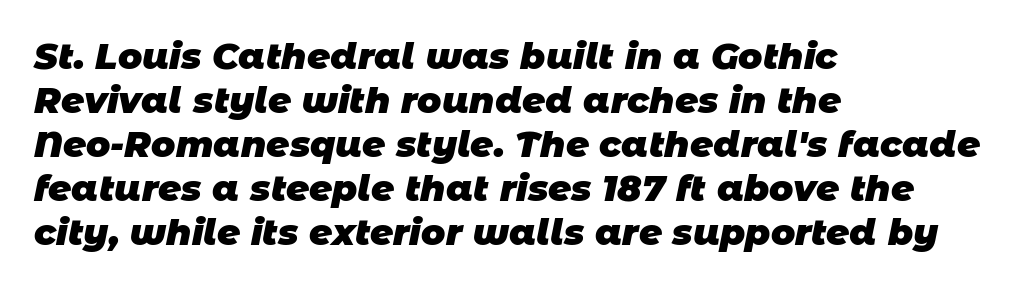
The image shows 36 px heavy sans-serif type; set left-aligned, line spacing 1.22x, normal letter spacing, not underlined; low stroke contrast and a large x-height.
